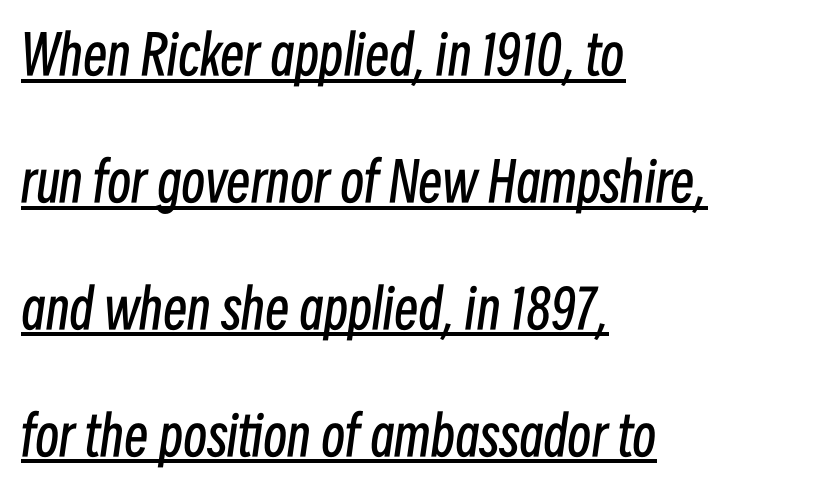
Stems and bowls with no extra thickness — not bold. Compared with a centered layout, this one pins lines to the left instead. The line texture is even and compact thanks to regular tracking. Is the type slanted? Yes — the strokes lean at a clear angle. Character widths vary here, with narrow letters taking less room than wide ones. Loosely led — the rows are spread out.
